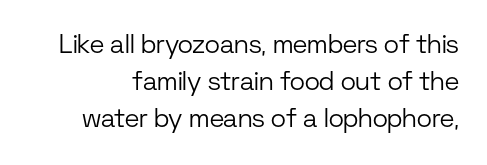
Q: Is the text bold? A: No.
Q: Is the text italic (slanted)? A: No, it is upright.
Q: Is the text underlined? A: No.
Q: Is the spacing between letters normal or unusually wide? A: Normal.
Q: Is the spacing between lines tight, normal or loose? A: Normal.
